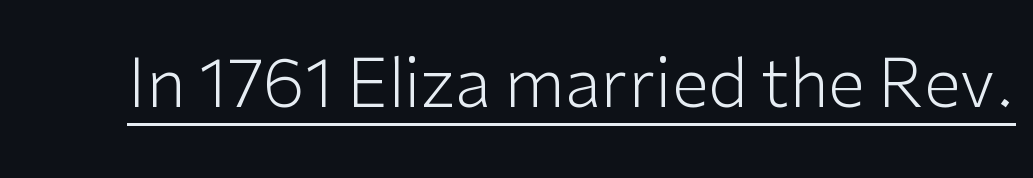
Underline: present. Character widths vary here, with narrow letters taking less room than wide ones. Serifs: no, the terminals of the letterforms are clean. What stands out about the letter spacing? Nothing — it is the standard amount. A roman cut, with each character standing at attention.
